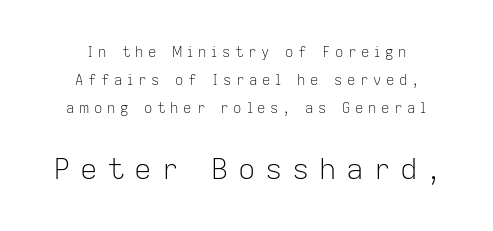
Q: Is the text bold? A: No.
Q: Is the text italic (slanted)? A: No, it is upright.
Q: Is the typeface a serif or a sans-serif typeface? A: Sans-serif.
Q: Is the text underlined? A: No.
Q: How is the paragraph aligned? A: Centered.
Q: Is the spacing between letters normal or unusually wide? A: Unusually wide.
Q: Is the spacing between lines tight, normal or loose? A: Loose.
Q: Which block of text is set in a larger size, the first (top) or the second (bottom)? A: The second (bottom) one.
Q: Width (condensed, normal, or wide)? A: Normal.
Q: Stroke contrast? A: Low.
Q: x-height? A: Medium.
Q: Monospaced? A: No.
